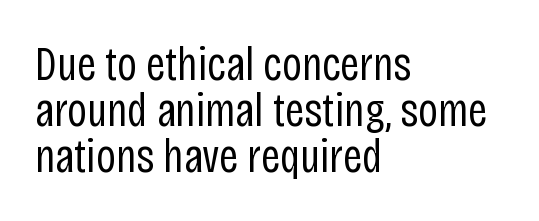
The image shows 48 px regular-weight, condensed sans-serif type, upright; set left-aligned, tight line spacing (0.96x), normal letter spacing, not underlined; low stroke contrast and a large x-height.
